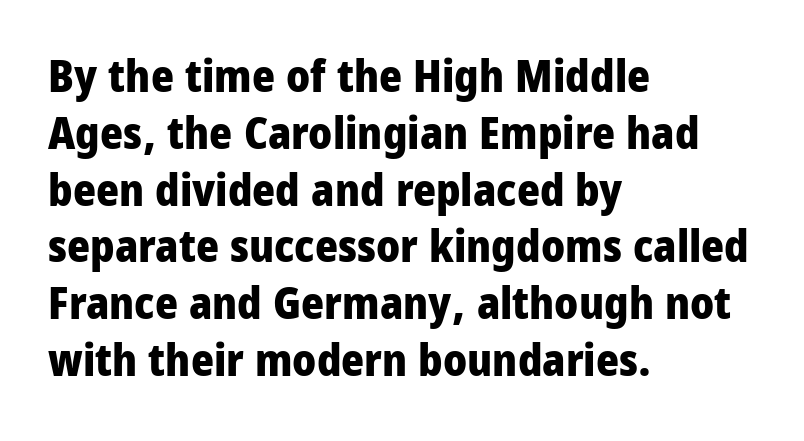
The image shows 44 px heavy, condensed sans-serif type, upright; set left-aligned, normal line spacing (1.29x), normal letter spacing, not underlined; low stroke contrast and a large x-height.
